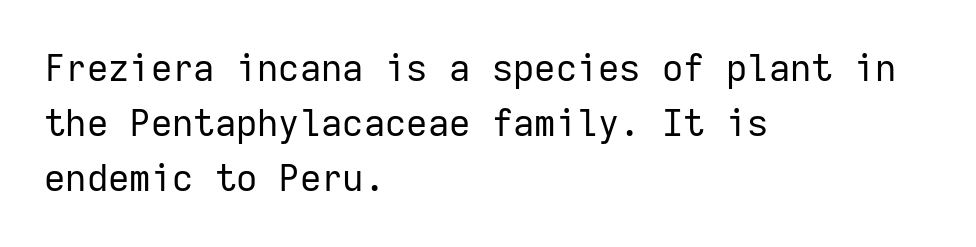
Q: Is the text bold? A: No.
Q: Is the text italic (slanted)? A: No, it is upright.
Q: Is the typeface a serif or a sans-serif typeface? A: Sans-serif.
Q: Is the text underlined? A: No.
Q: How is the paragraph aligned? A: Left-aligned.
Q: Is the spacing between letters normal or unusually wide? A: Normal.
Q: Is the spacing between lines tight, normal or loose? A: Normal.
Q: Width (condensed, normal, or wide)? A: Normal.
Q: Stroke contrast? A: Low.
Q: x-height? A: Medium.
Q: Monospaced? A: Yes.
